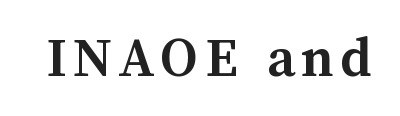
{"italic": "no", "bold": "yes", "weight": "semibold", "width": "normal", "stroke_contrast": "medium", "x_height": "medium", "monospaced": "no", "underline": "no", "glyph_px": 59}
